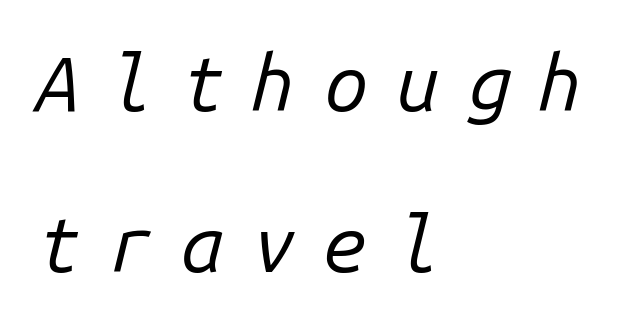
The image shows 78 px regular-weight type, italic (leaning right), monospaced; set left-aligned, loose line spacing (2.06x), unusually wide letter spacing (+0.36 em), not underlined; low stroke contrast and a medium x-height.
